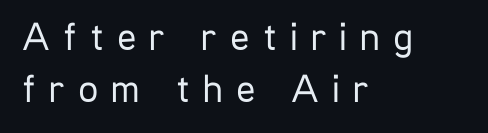
{"serif": "no", "italic": "no", "bold": "no", "weight": "regular", "width": "condensed", "stroke_contrast": "low", "x_height": "medium", "monospaced": "no", "underline": "no", "align": "left", "line_spacing": "normal", "line_spacing_ratio": 1.31, "letter_spacing": "wide", "letter_spacing_em": 0.33, "glyph_px": 40}
